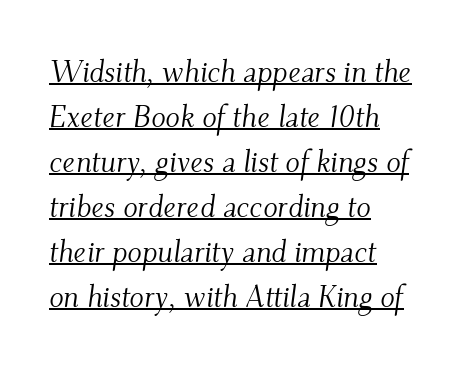
Bold? No — there's no thickening of the strokes. Regarding leading, the lines here are spaced in the standard way. The face used here has a pronounced slope to its letters. Emphasis is given by a line drawn under the lettering.
